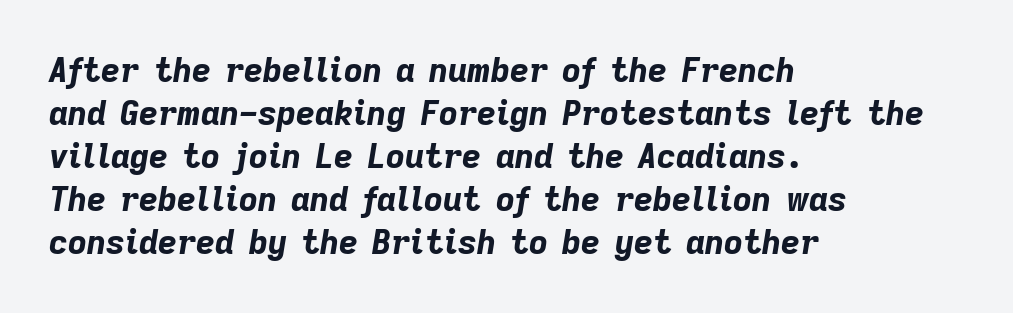
{"italic": "yes", "lean": "right", "slant_degrees": 9, "bold": "yes", "weight": "bold", "width": "normal", "stroke_contrast": "low", "x_height": "medium", "monospaced": "no", "underline": "no", "align": "left", "line_spacing": "normal", "line_spacing_ratio": 1.3, "letter_spacing": "normal", "letter_spacing_em": 0.0, "glyph_px": 33}
